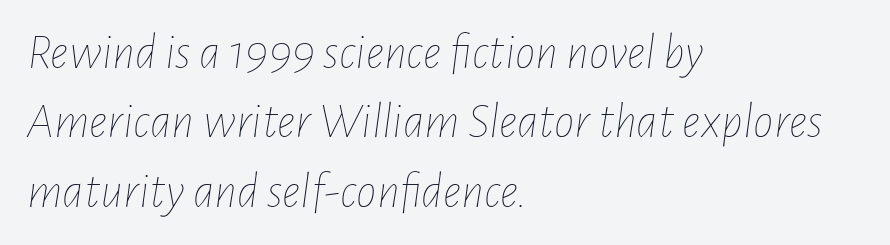
Compared with ordinary roman type, these characters are visibly tilted. The cut favours lightness, reaching ordinary text weight at its darkest. Short and long lines alike share a common starting point at left. This rendering features lettering with no underline. This rendering leaves character spacing at its baseline value.
